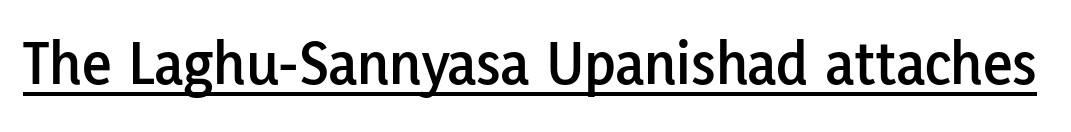
Do the letters lean? They stand straight. The line texture is even and compact thanks to regular tracking. Character widths vary here, with narrow letters taking less room than wide ones. The words here are underlined. The font family rendered here belongs to the sans-serif group.
